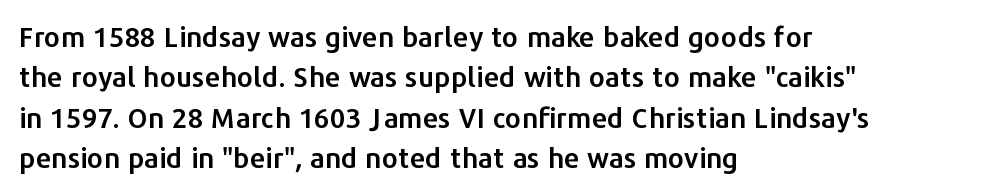
The image shows 28 px sans-serif type, upright; set left-aligned, normal line spacing (1.44x), normal letter spacing, not underlined; low stroke contrast and a medium x-height.
